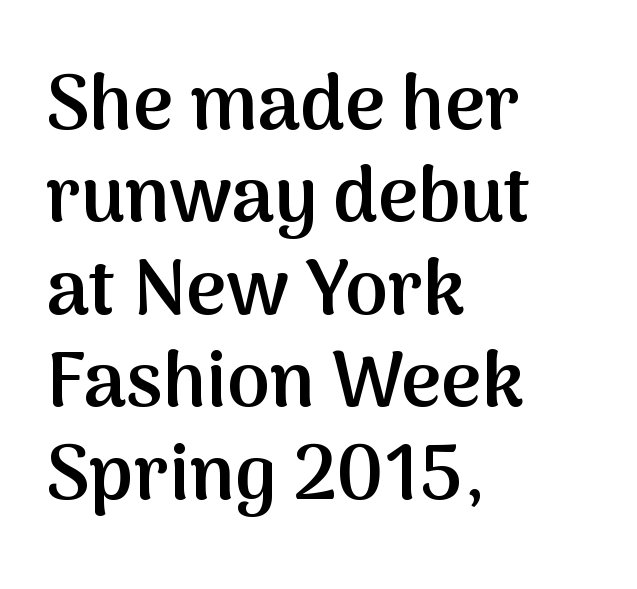
{"serif": "no", "italic": "no", "bold": "semi", "weight": "semibold", "width": "normal", "stroke_contrast": "medium", "x_height": "medium", "monospaced": "no", "underline": "no", "align": "left", "line_spacing_ratio": 1.2, "letter_spacing": "normal", "letter_spacing_em": 0.0, "glyph_px": 77}
